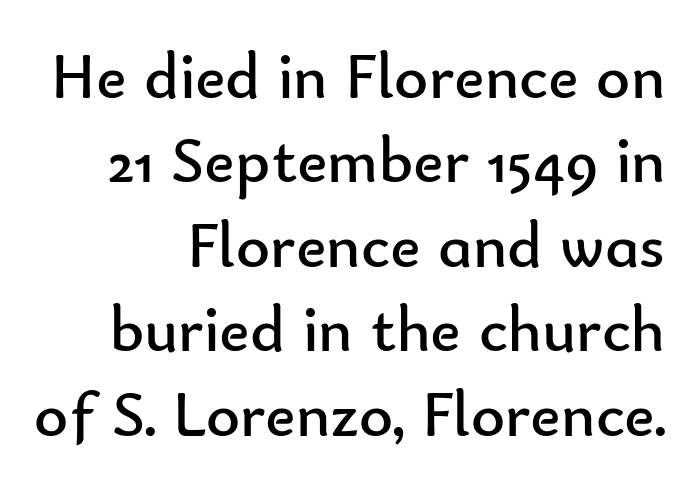
Q: Is the text bold? A: No.
Q: Is the text italic (slanted)? A: No, it is upright.
Q: Is the typeface a serif or a sans-serif typeface? A: Sans-serif.
Q: Is the text underlined? A: No.
Q: How is the paragraph aligned? A: Right-aligned.
Q: Is the spacing between letters normal or unusually wide? A: Normal.
Q: Is the spacing between lines tight, normal or loose? A: Normal.
Q: Width (condensed, normal, or wide)? A: Normal.
Q: Stroke contrast? A: Low.
Q: x-height? A: Small.
Q: Monospaced? A: No.
